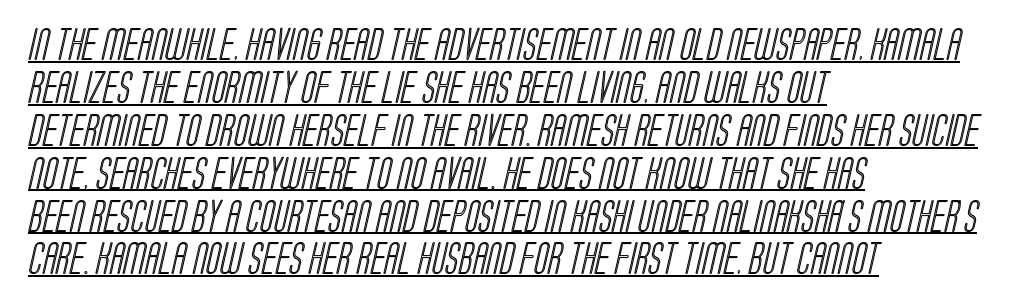
The image shows 32 px condensed type; set left-aligned, normal line spacing (1.34x), normal letter spacing, underlined; a large x-height.
